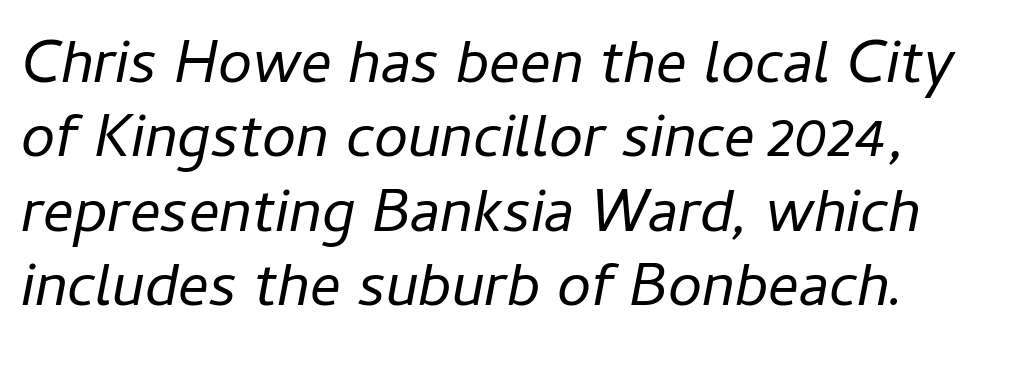
{"italic": "yes", "lean": "right", "slant_degrees": 11, "bold": "no", "weight": "regular", "width": "normal", "stroke_contrast": "low", "x_height": "medium", "monospaced": "no", "underline": "no", "line_spacing_ratio": 1.22, "letter_spacing": "normal", "letter_spacing_em": 0.0, "glyph_px": 61}
